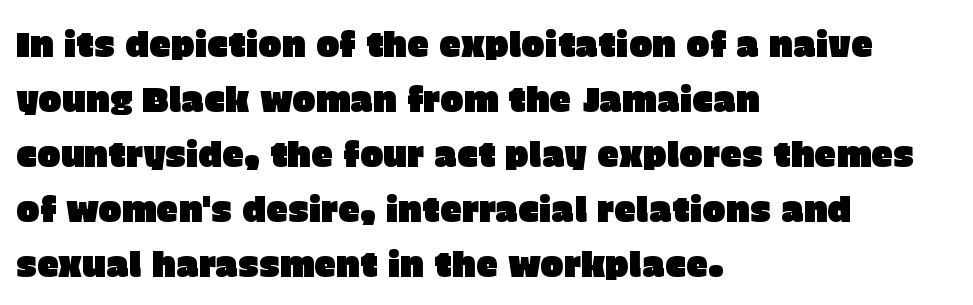
Q: Is the text italic (slanted)? A: No, it is upright.
Q: Is the typeface a serif or a sans-serif typeface? A: Sans-serif.
Q: Is the text underlined? A: No.
Q: How is the paragraph aligned? A: Left-aligned.
Q: Is the spacing between letters normal or unusually wide? A: Normal.
Q: Is the spacing between lines tight, normal or loose? A: Normal.
Q: Width (condensed, normal, or wide)? A: Normal.
Q: Stroke contrast? A: Low.
Q: x-height? A: Large.
Q: Monospaced? A: No.
